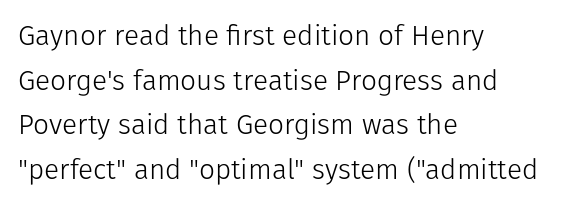
{"serif": "no", "italic": "no", "bold": "no", "weight": "light", "width": "normal", "stroke_contrast": "low", "x_height": "medium", "monospaced": "no", "underline": "no", "align": "left", "line_spacing": "normal", "line_spacing_ratio": 1.59, "letter_spacing": "normal", "letter_spacing_em": 0.0, "glyph_px": 28}
